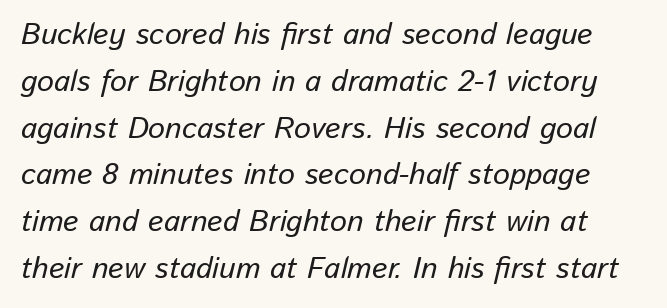
{"italic": "yes", "lean": "right", "slant_degrees": 13, "width": "normal", "stroke_contrast": "low", "x_height": "medium", "monospaced": "no", "underline": "no", "line_spacing": "normal", "line_spacing_ratio": 1.56, "letter_spacing": "normal", "letter_spacing_em": 0.0, "glyph_px": 30}
